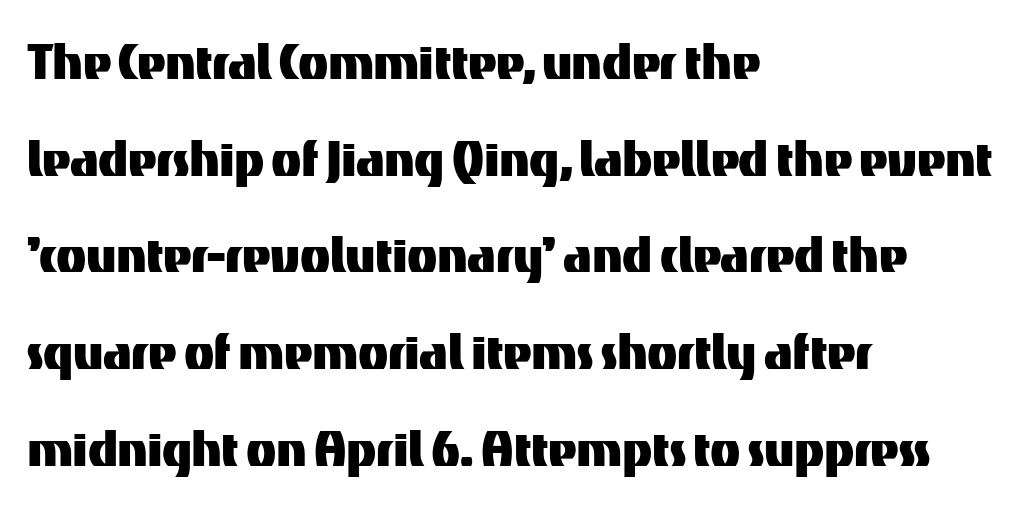
Between one letter and the next there's only the usual sliver of space. These lines stack with their left ends in a neat column. Beneath every word, the page is bare. The vertical gap from one line to the next is medium. Italic: no, the glyphs are upright roman. The rendering shows plain stroke endings on the letterforms — a sans-serif design.
